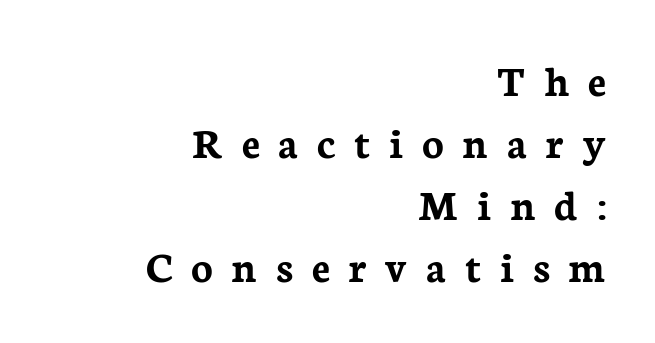
Q: Is the text bold? A: Yes.
Q: Is the text italic (slanted)? A: No, it is upright.
Q: Is the typeface a serif or a sans-serif typeface? A: Serif.
Q: Is the text underlined? A: No.
Q: How is the paragraph aligned? A: Right-aligned.
Q: Is the spacing between letters normal or unusually wide? A: Unusually wide.
Q: Is the spacing between lines tight, normal or loose? A: Normal.
Q: Width (condensed, normal, or wide)? A: Normal.
Q: Stroke contrast? A: Low.
Q: x-height? A: Medium.
Q: Monospaced? A: No.
